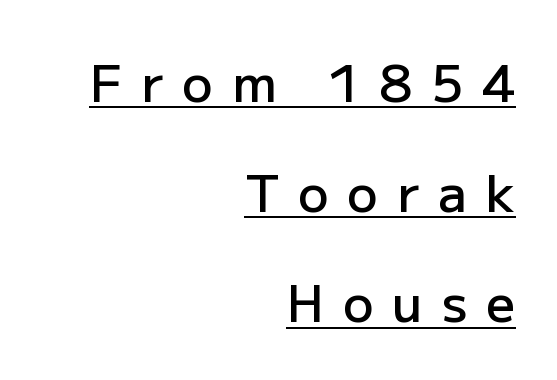
Q: Is the text bold? A: Semi-bold.
Q: Is the text italic (slanted)? A: No, it is upright.
Q: Is the typeface a serif or a sans-serif typeface? A: Sans-serif.
Q: Is the text underlined? A: Yes.
Q: How is the paragraph aligned? A: Right-aligned.
Q: Is the spacing between letters normal or unusually wide? A: Unusually wide.
Q: Is the spacing between lines tight, normal or loose? A: Loose.
Q: Width (condensed, normal, or wide)? A: Normal.
Q: Stroke contrast? A: Low.
Q: x-height? A: Medium.
Q: Monospaced? A: No.
